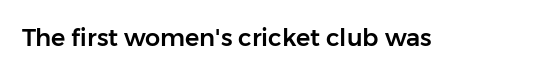
Q: Is the text italic (slanted)? A: No, it is upright.
Q: Is the text underlined? A: No.
Q: Is the spacing between letters normal or unusually wide? A: Normal.
